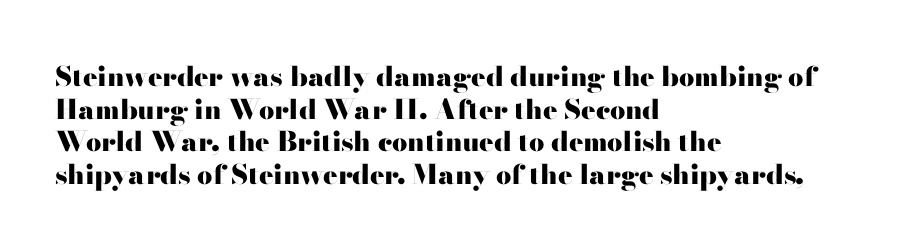
The image shows 27 px bold type, upright; set left-aligned, line spacing 1.21x, normal letter spacing, not underlined.
